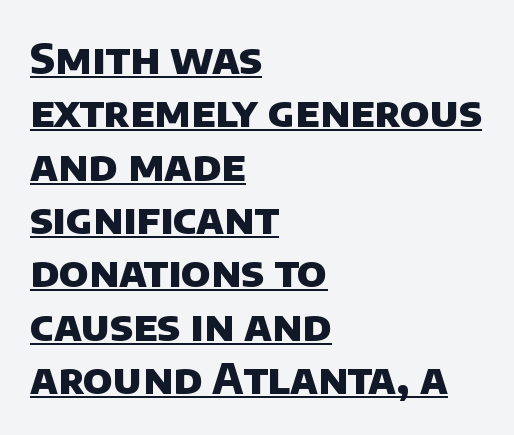
The image shows 42 px heavy sans-serif type; set left-aligned, normal line spacing (1.27x), normal letter spacing, underlined; low stroke contrast and a large x-height.
